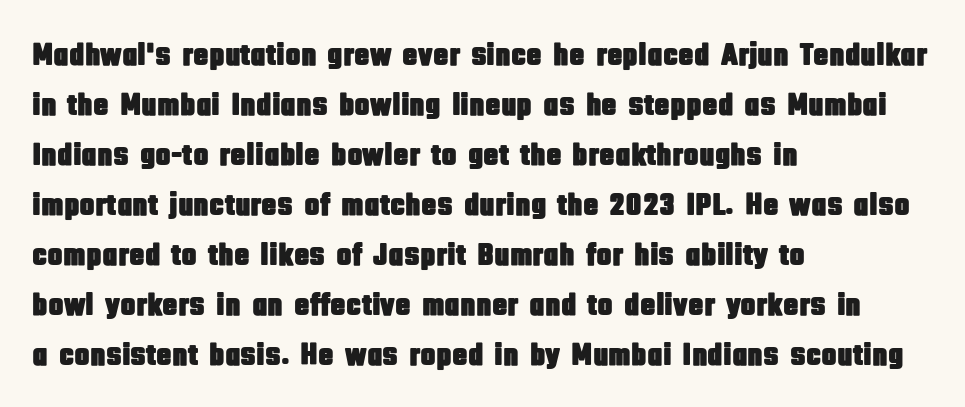
Q: Is the text italic (slanted)? A: No, it is upright.
Q: Is the typeface a serif or a sans-serif typeface? A: Sans-serif.
Q: Is the text underlined? A: No.
Q: How is the paragraph aligned? A: Left-aligned.
Q: Is the spacing between letters normal or unusually wide? A: Normal.
Q: Is the spacing between lines tight, normal or loose? A: Normal.
Q: Width (condensed, normal, or wide)? A: Condensed.
Q: Stroke contrast? A: Low.
Q: x-height? A: Large.
Q: Monospaced? A: No.
